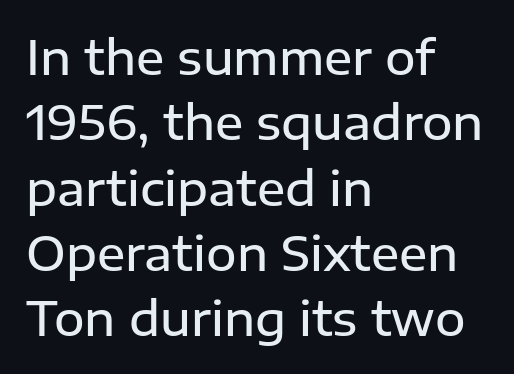
{"serif": "no", "italic": "no", "bold": "semi", "weight": "semibold", "width": "normal", "stroke_contrast": "low", "x_height": "medium", "monospaced": "no", "underline": "no", "align": "left", "line_spacing": "normal", "line_spacing_ratio": 1.39, "letter_spacing": "normal", "letter_spacing_em": 0.0, "glyph_px": 47}
